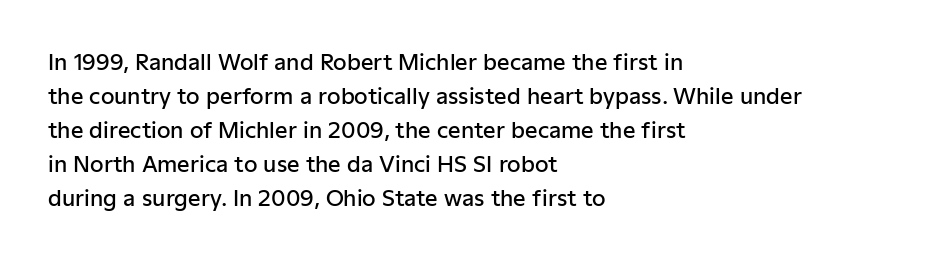
Q: Is the text bold? A: Semi-bold.
Q: Is the text italic (slanted)? A: No, it is upright.
Q: Is the text underlined? A: No.
Q: How is the paragraph aligned? A: Left-aligned.
Q: Is the spacing between letters normal or unusually wide? A: Normal.
Q: Is the spacing between lines tight, normal or loose? A: Normal.
